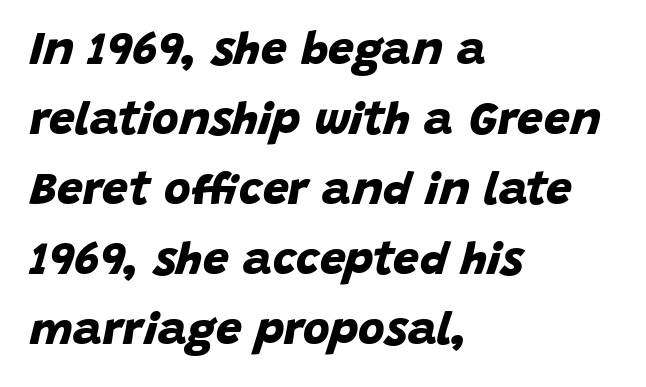
{"serif": "no", "bold": "yes", "weight": "bold", "width": "normal", "stroke_contrast": "low", "x_height": "large", "monospaced": "no", "underline": "no", "align": "left", "line_spacing": "normal", "line_spacing_ratio": 1.52, "letter_spacing": "normal", "letter_spacing_em": 0.0, "glyph_px": 46}
